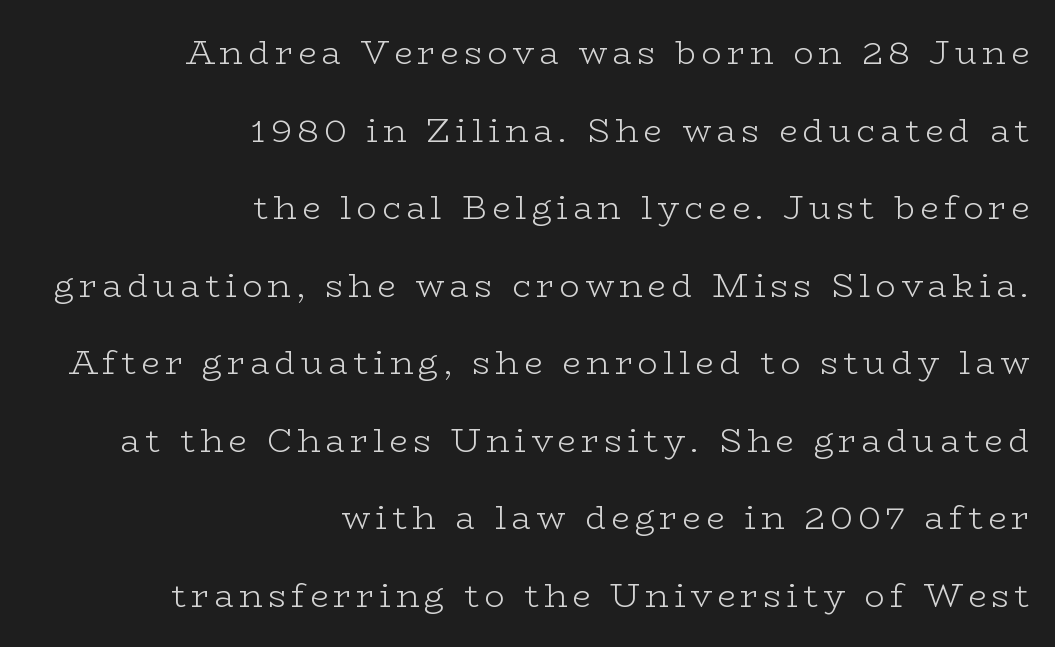
Check where the strokes stop: tiny serifs finish them off. Widely set lines give the paragraph a tall, airy silhouette. Do the characters align in a grid? No, the font is proportional. Italic? Not at all — the glyphs are vertical.
